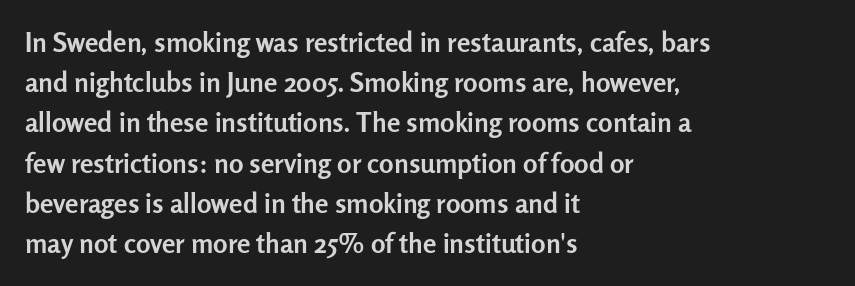
The rag falls on the right side of this text block. The axis of the letterforms is exactly vertical. Descender tails drop into unmarked territory. Inter-character spacing is left at the font's built-in metrics. Heavy, bold letterforms.
